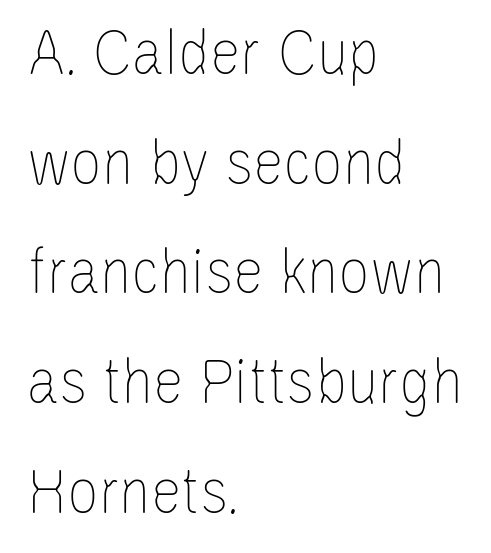
{"italic": "no", "bold": "no", "weight": "thin", "width": "condensed", "stroke_contrast": "low", "x_height": "large", "monospaced": "no", "underline": "no", "align": "left", "line_spacing": "normal", "line_spacing_ratio": 1.59, "letter_spacing": "normal", "letter_spacing_em": 0.0, "glyph_px": 69}
